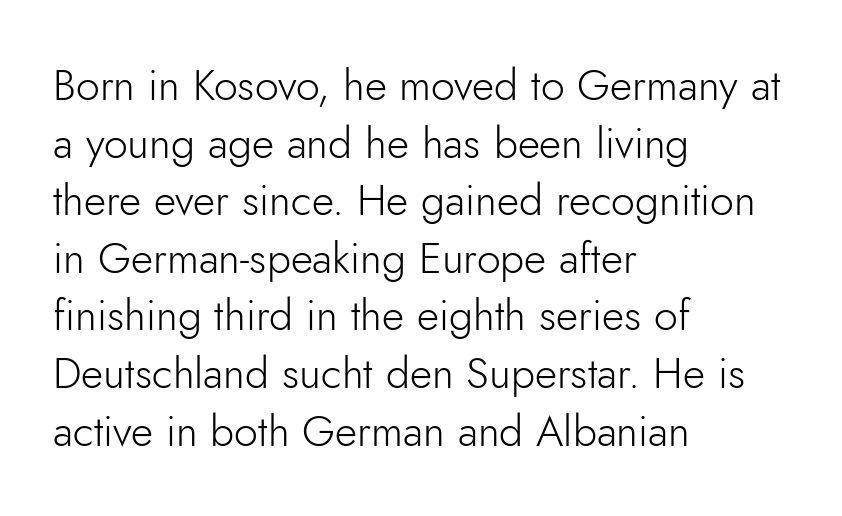
On a weight scale, this lands at 450 or below. The passage shown is typed in a proportional face where columns would drift. Ordinary non-slanted type is in use. The type family on display is of the sans-serif kind. How would I describe the line gaps? Plain and ordinary.
